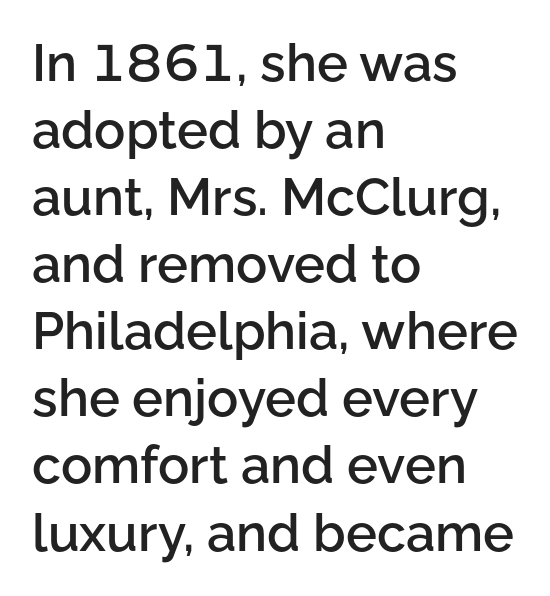
{"serif": "no", "italic": "no", "bold": "semi", "weight": "semibold", "width": "normal", "stroke_contrast": "low", "x_height": "medium", "monospaced": "no", "underline": "no", "align": "left", "line_spacing": "normal", "line_spacing_ratio": 1.29, "letter_spacing": "normal", "letter_spacing_em": 0.0, "glyph_px": 52}
